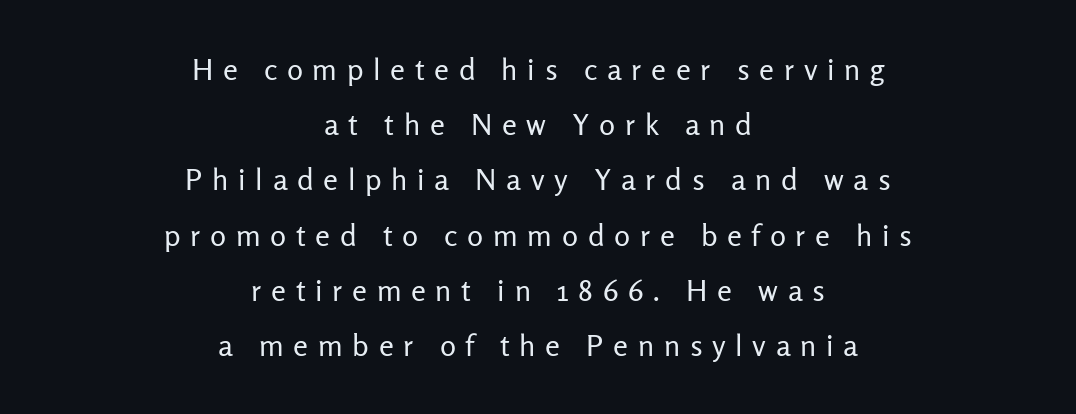
Q: Is the text bold? A: No.
Q: Is the text italic (slanted)? A: No, it is upright.
Q: Is the typeface a serif or a sans-serif typeface? A: Sans-serif.
Q: Is the text underlined? A: No.
Q: How is the paragraph aligned? A: Centered.
Q: Is the spacing between letters normal or unusually wide? A: Unusually wide.
Q: Width (condensed, normal, or wide)? A: Normal.
Q: Stroke contrast? A: Low.
Q: x-height? A: Medium.
Q: Monospaced? A: No.
